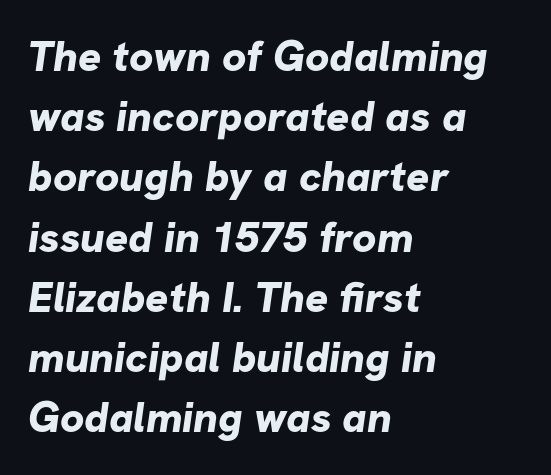
{"serif": "no", "bold": "yes", "weight": "bold", "width": "normal", "stroke_contrast": "low", "x_height": "medium", "monospaced": "no", "underline": "no", "align": "left", "line_spacing": "normal", "line_spacing_ratio": 1.4, "letter_spacing": "normal", "letter_spacing_em": 0.0, "glyph_px": 43}
